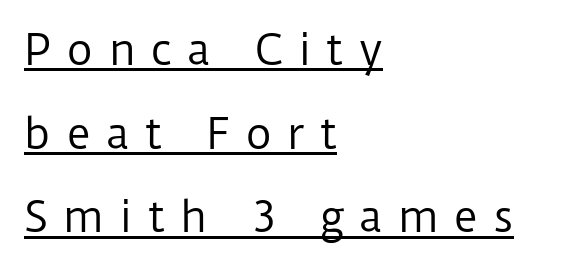
Serifs: no, the terminals of the letterforms are clean. A classic flush-left, rag-right setting is used for this passage. This is roman type, the default non-slanted kind. Here the glyphs are tracked loosely, breaking word shapes into spaced letters. Character widths vary here, with narrow letters taking less room than wide ones. The block of text is sparse from top to bottom, with ample space between rows.
